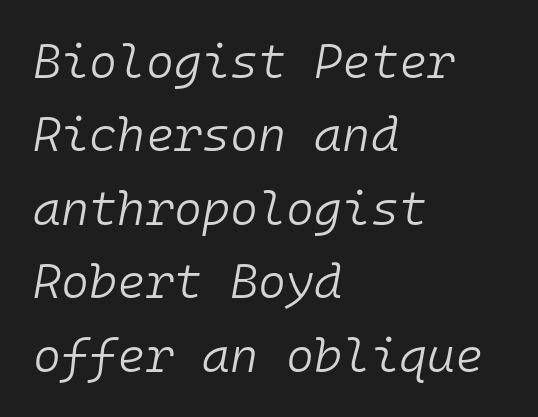
Q: Is the text bold? A: No.
Q: Is the text italic (slanted)? A: Yes, it leans right by about 10 degrees.
Q: Is the text underlined? A: No.
Q: How is the paragraph aligned? A: Left-aligned.
Q: Is the spacing between letters normal or unusually wide? A: Normal.
Q: Is the spacing between lines tight, normal or loose? A: Normal.
Q: Width (condensed, normal, or wide)? A: Normal.
Q: Stroke contrast? A: Low.
Q: x-height? A: Medium.
Q: Monospaced? A: Yes.
